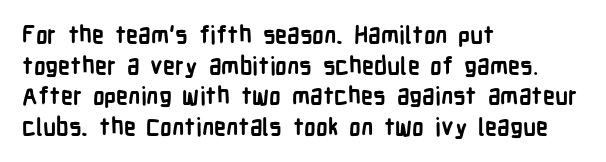
The image shows 24 px bold type, upright; set left-aligned, normal line spacing (1.28x), normal letter spacing, not underlined.
